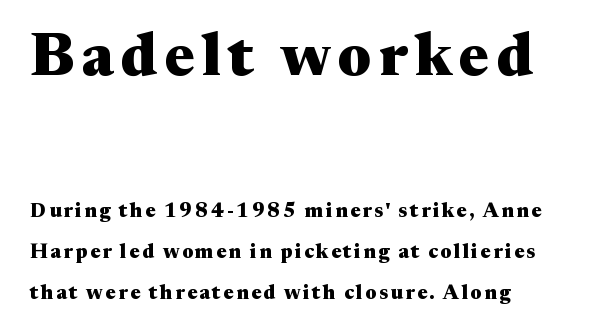
The image shows 60 px heavy, wide serif type, upright; set left-aligned, loose line spacing (2.06x), not underlined; the first (top) block is 3.0x larger; medium stroke contrast and a medium x-height.
